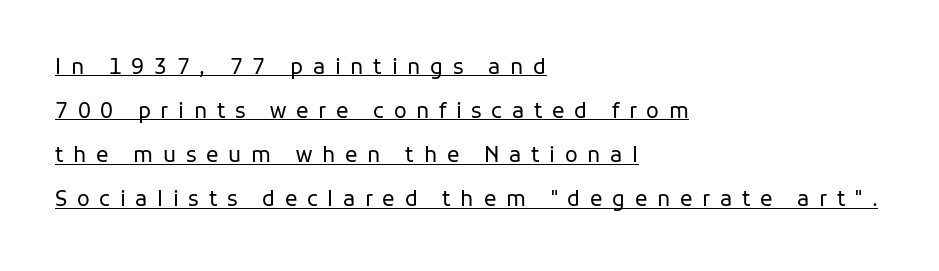
Q: Is the text bold? A: No.
Q: Is the text italic (slanted)? A: No, it is upright.
Q: Is the text underlined? A: Yes.
Q: How is the paragraph aligned? A: Left-aligned.
Q: Is the spacing between letters normal or unusually wide? A: Unusually wide.
Q: Is the spacing between lines tight, normal or loose? A: Loose.
